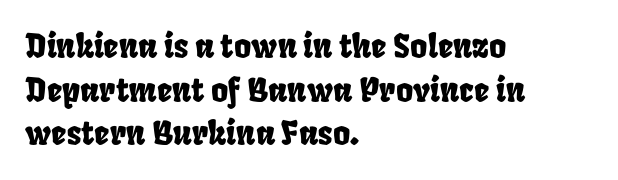
Q: Is the text underlined? A: No.
Q: How is the paragraph aligned? A: Left-aligned.
Q: Is the spacing between letters normal or unusually wide? A: Normal.
Q: Is the spacing between lines tight, normal or loose? A: Normal.
Q: Width (condensed, normal, or wide)? A: Condensed.
Q: Stroke contrast? A: Low.
Q: x-height? A: Large.
Q: Monospaced? A: No.
